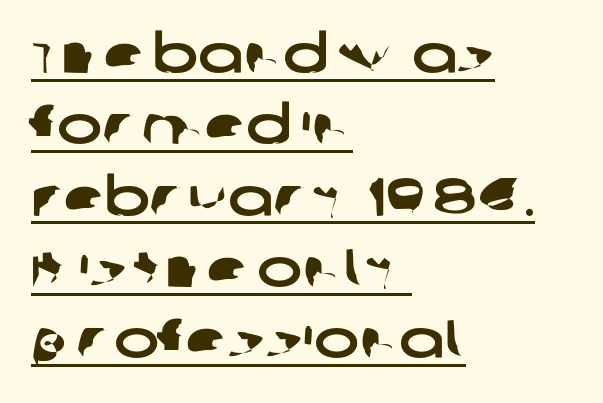
The image shows 54 px wide sans-serif type; set left-aligned, normal line spacing (1.32x), normal letter spacing, underlined; low stroke contrast and a large x-height.
